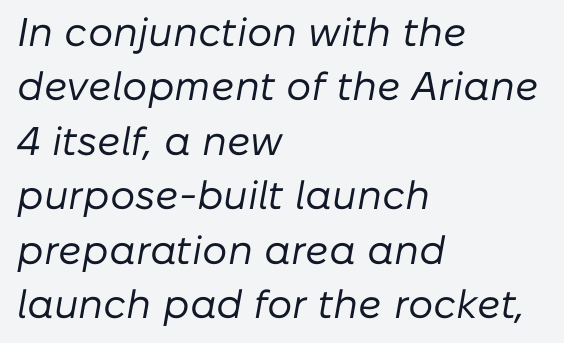
Q: Is the text bold? A: No.
Q: Is the text italic (slanted)? A: Yes, it leans right by about 10 degrees.
Q: Is the text underlined? A: No.
Q: How is the paragraph aligned? A: Left-aligned.
Q: Is the spacing between letters normal or unusually wide? A: Normal.
Q: Is the spacing between lines tight, normal or loose? A: Normal.
Q: Width (condensed, normal, or wide)? A: Normal.
Q: Stroke contrast? A: Low.
Q: x-height? A: Medium.
Q: Monospaced? A: No.
